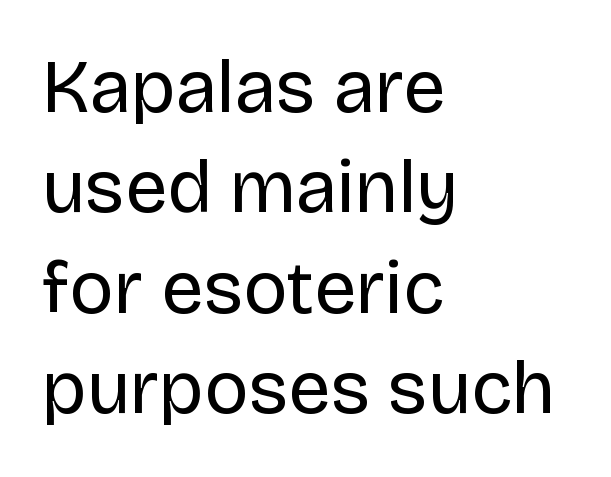
Q: Is the text bold? A: No.
Q: Is the text italic (slanted)? A: No, it is upright.
Q: Is the typeface a serif or a sans-serif typeface? A: Sans-serif.
Q: Is the text underlined? A: No.
Q: How is the paragraph aligned? A: Left-aligned.
Q: Is the spacing between letters normal or unusually wide? A: Normal.
Q: Is the spacing between lines tight, normal or loose? A: Normal.
Q: Width (condensed, normal, or wide)? A: Normal.
Q: Stroke contrast? A: Low.
Q: x-height? A: Large.
Q: Monospaced? A: No.
